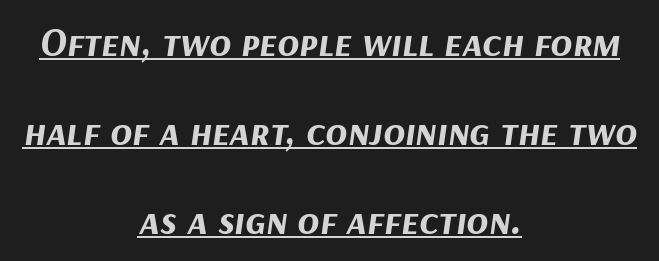
{"italic": "yes", "lean": "right", "slant_degrees": 9, "bold": "yes", "weight": "bold", "width": "normal", "stroke_contrast": "medium", "x_height": "medium", "monospaced": "no", "underline": "yes", "align": "center", "line_spacing": "loose", "line_spacing_ratio": 2.22, "letter_spacing": "normal", "letter_spacing_em": 0.0, "glyph_px": 40}
